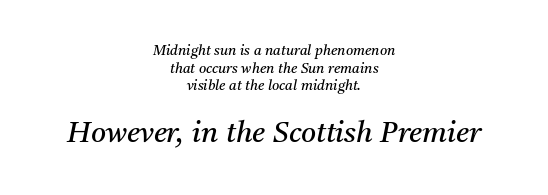
Q: Is the text bold? A: No.
Q: Is the text italic (slanted)? A: Yes, it leans right by about 11 degrees.
Q: Is the typeface a serif or a sans-serif typeface? A: Serif.
Q: Is the text underlined? A: No.
Q: How is the paragraph aligned? A: Centered.
Q: Is the spacing between letters normal or unusually wide? A: Normal.
Q: Is the spacing between lines tight, normal or loose? A: Normal.
Q: Which block of text is set in a larger size, the first (top) or the second (bottom)? A: The second (bottom) one.
Q: Width (condensed, normal, or wide)? A: Normal.
Q: Stroke contrast? A: Medium.
Q: x-height? A: Medium.
Q: Monospaced? A: No.
